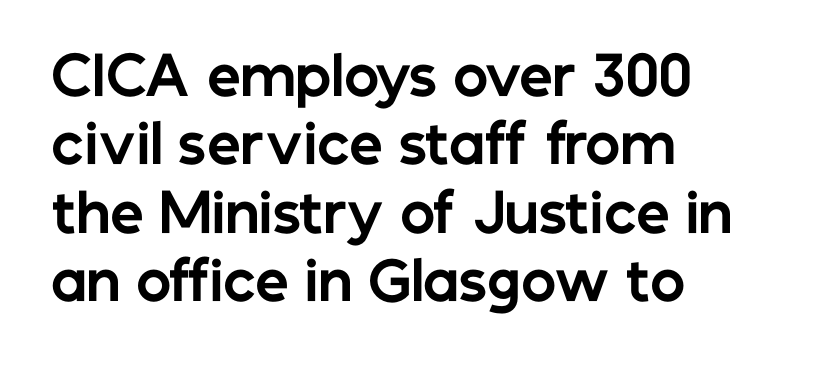
The image shows 53 px bold sans-serif type, upright; set left-aligned, normal line spacing (1.29x), normal letter spacing, not underlined; low stroke contrast and a medium x-height.
